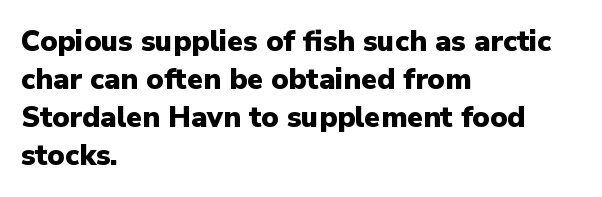
{"serif": "no", "italic": "no", "bold": "yes", "weight": "heavy", "width": "normal", "stroke_contrast": "low", "x_height": "medium", "monospaced": "no", "underline": "no", "align": "left", "line_spacing": "normal", "line_spacing_ratio": 1.31, "letter_spacing": "normal", "letter_spacing_em": 0.0, "glyph_px": 29}
